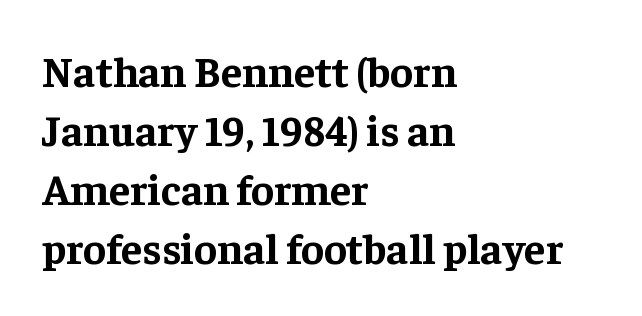
{"serif": "yes", "italic": "no", "bold": "yes", "weight": "bold", "width": "normal", "stroke_contrast": "low", "x_height": "medium", "monospaced": "no", "underline": "no", "align": "left", "line_spacing": "normal", "line_spacing_ratio": 1.37, "letter_spacing": "normal", "letter_spacing_em": 0.0, "glyph_px": 43}
